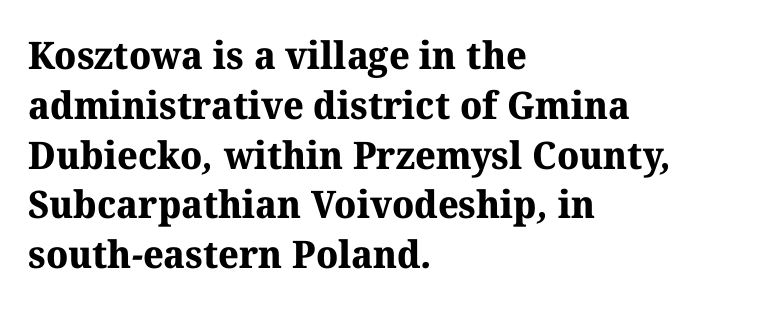
Does the type have serifs? Yes, each stem ends in a small foot. Words appear dense and cohesive because spacing is normal. The rendering uses natural spacing where letterforms have individual widths. Strokes here are thick enough to call this a true bold. Only glyphs here, with clear space below each row. The typesetter chose a ragged-right arrangement here.
